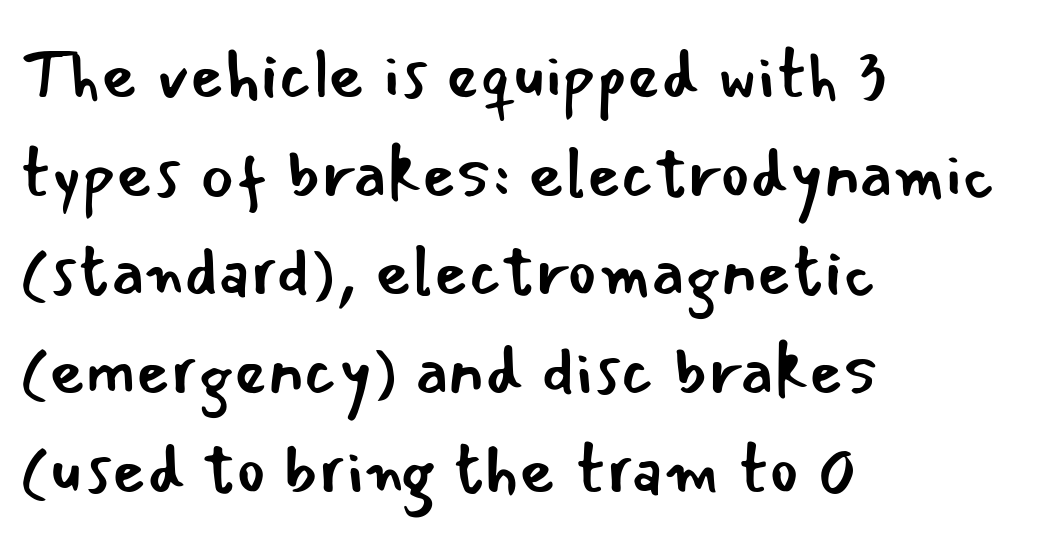
{"serif": "no", "italic": "no", "bold": "no", "weight": "regular", "width": "normal", "stroke_contrast": "low", "x_height": "small", "monospaced": "no", "underline": "no", "align": "left", "line_spacing": "normal", "line_spacing_ratio": 1.41, "letter_spacing": "normal", "letter_spacing_em": 0.0, "glyph_px": 70}
